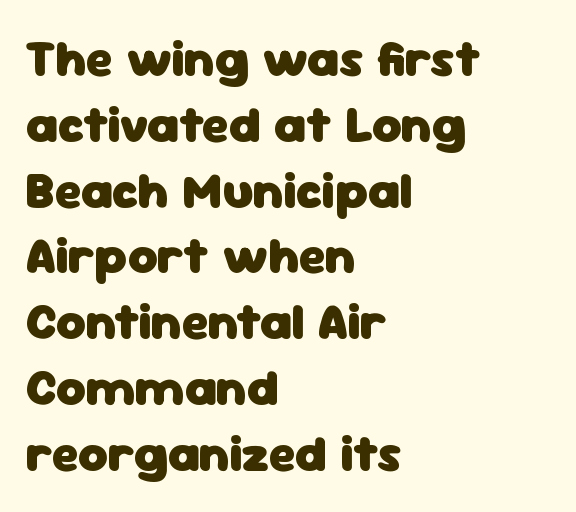
{"serif": "no", "italic": "no", "bold": "yes", "weight": "heavy", "width": "normal", "stroke_contrast": "low", "x_height": "medium", "monospaced": "no", "underline": "no", "align": "left", "line_spacing": "normal", "line_spacing_ratio": 1.29, "letter_spacing": "normal", "letter_spacing_em": 0.0, "glyph_px": 51}
